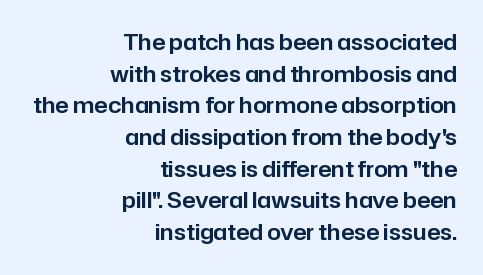
Q: Is the text italic (slanted)? A: No, it is upright.
Q: Is the text underlined? A: No.
Q: How is the paragraph aligned? A: Right-aligned.
Q: Is the spacing between letters normal or unusually wide? A: Normal.
Q: Is the spacing between lines tight, normal or loose? A: Normal.
